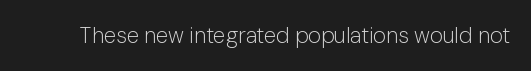
The space directly below the letters is spotless. Quick note: not italic, upright. The line texture is even and compact thanks to regular tracking. These glyphs show unthickened strokes, regular width or finer.
